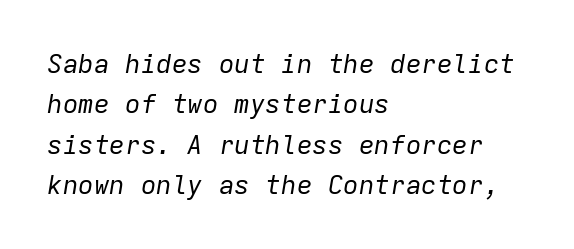
{"italic": "yes", "lean": "right", "slant_degrees": 9, "bold": "no", "underline": "no", "align": "left", "line_spacing": "normal", "line_spacing_ratio": 1.55, "letter_spacing": "normal", "letter_spacing_em": 0.0, "glyph_px": 26}
